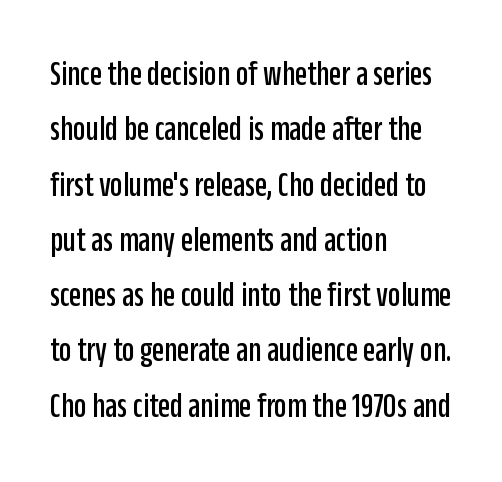
The image shows 35 px condensed sans-serif type, upright; set left-aligned, normal line spacing (1.58x), normal letter spacing, not underlined; low stroke contrast and a large x-height.
